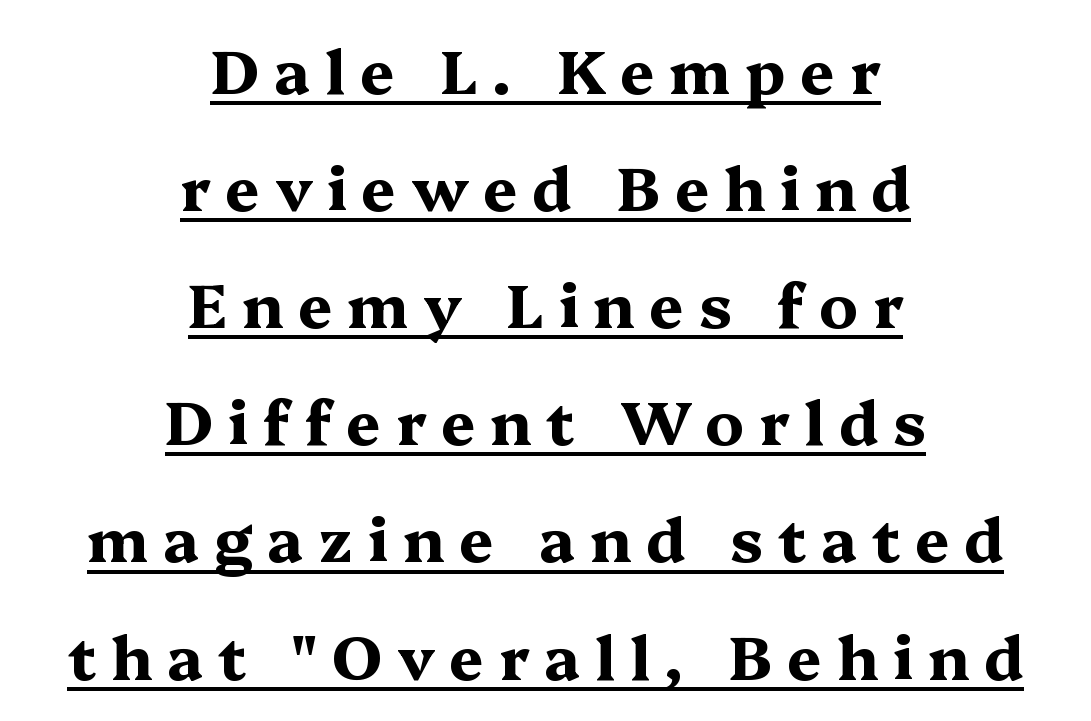
{"serif": "yes", "italic": "no", "bold": "yes", "weight": "bold", "width": "wide", "stroke_contrast": "medium", "x_height": "medium", "monospaced": "no", "underline": "yes", "align": "center", "line_spacing": "loose", "line_spacing_ratio": 1.92, "letter_spacing": "wide", "letter_spacing_em": 0.24, "glyph_px": 61}
